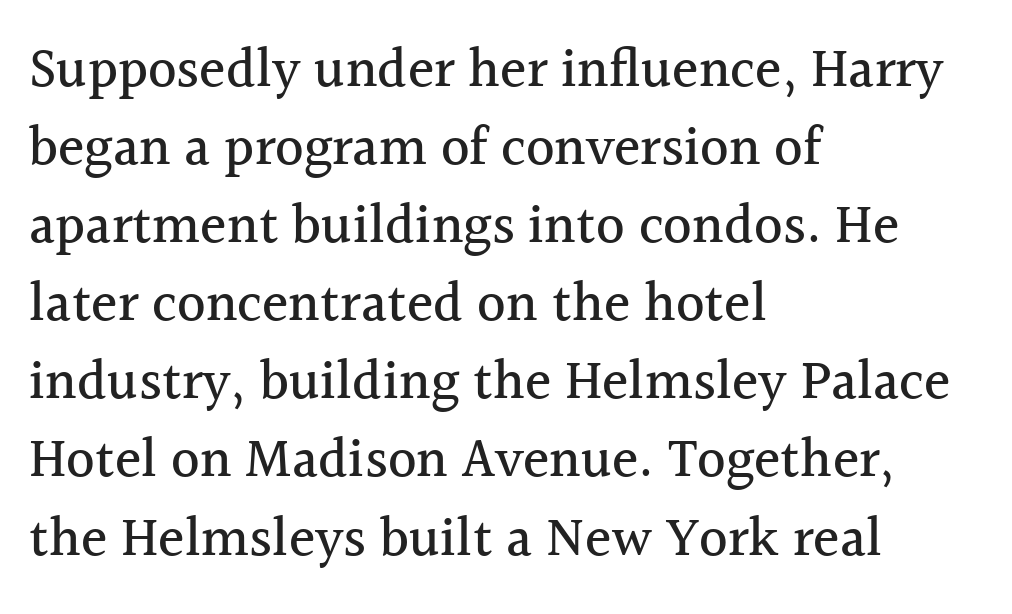
The image shows 55 px serif type, upright; set left-aligned, normal line spacing (1.42x), normal letter spacing, not underlined; a medium x-height.
